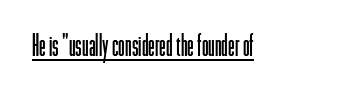
The image shows 30 px light, condensed sans-serif type, upright; set normal letter spacing, underlined; low stroke contrast and a medium x-height.
